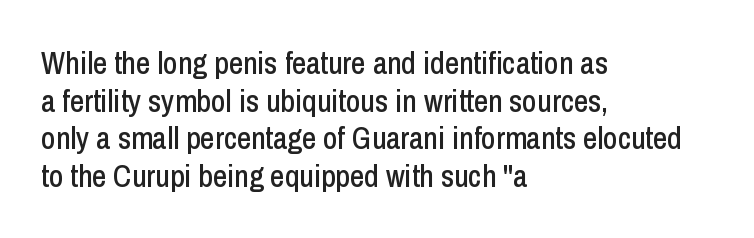
Letter spacing: default. Letterform terminals end flat and unadorned throughout the passage. Proportional: the letters do not fall into vertical columns. Every stem runs plumb, perpendicular to the baseline. Left-aligned paragraph, ragged on the right.
